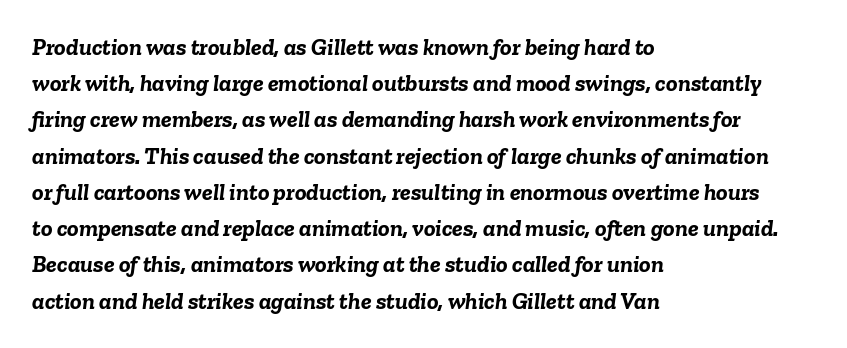
Visually the block forms a straight wall on the left and a jagged coastline on the right. Any mark beneath the type? The region is blank. The type is set solid horizontally, with unmodified tracking. The face used here has the dense, thick strokes of a bold.
